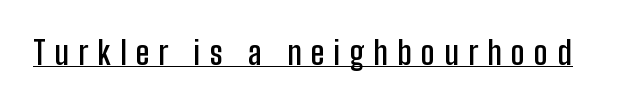
The image shows 32 px semibold, condensed sans-serif type, upright; set unusually wide letter spacing (+0.29 em), underlined; low stroke contrast and a medium x-height.
